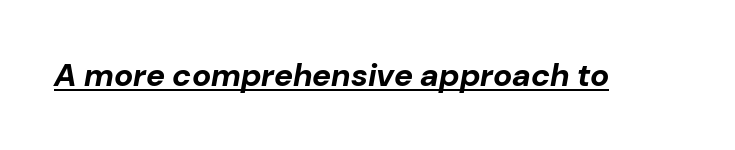
The image shows 32 px bold type, italic (leaning right); set normal letter spacing, underlined; low stroke contrast and a medium x-height.
